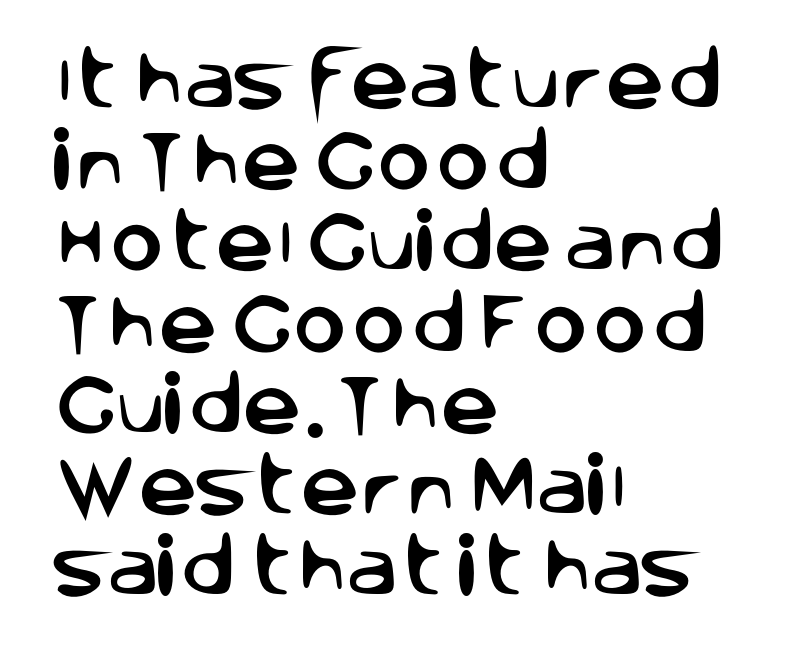
Q: Is the text italic (slanted)? A: No, it is upright.
Q: Is the typeface a serif or a sans-serif typeface? A: Sans-serif.
Q: Is the text underlined? A: No.
Q: How is the paragraph aligned? A: Left-aligned.
Q: Is the spacing between letters normal or unusually wide? A: Normal.
Q: Width (condensed, normal, or wide)? A: Normal.
Q: Stroke contrast? A: Low.
Q: x-height? A: Large.
Q: Monospaced? A: No.
